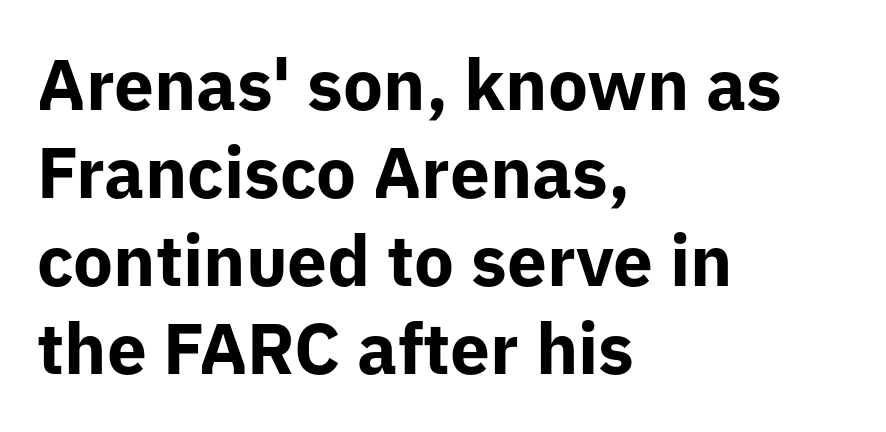
Type style note: lacks serifs. Does extra space separate the letters? No, they use regular spacing. Does the weight exceed regular? Yes, all the way to bold. Style check: upright. This sample has the flowing, uneven cadence of proportional lettering. Honestly, there is no underline to notice here at all.
